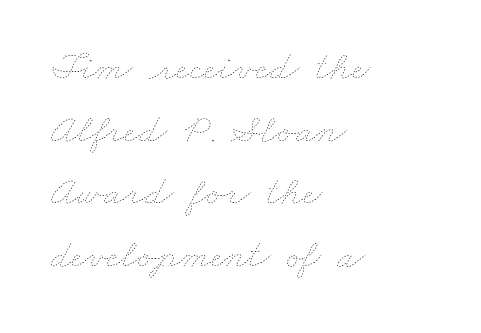
{"bold": "no", "weight": "thin", "width": "wide", "stroke_contrast": "low", "x_height": "small", "monospaced": "no", "underline": "no", "align": "left", "line_spacing": "normal", "line_spacing_ratio": 1.53, "letter_spacing": "normal", "letter_spacing_em": 0.0, "glyph_px": 41}
